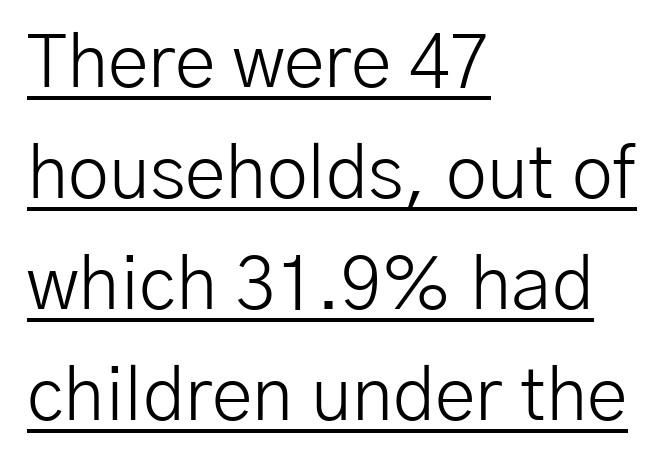
{"serif": "no", "italic": "no", "bold": "no", "weight": "light", "width": "normal", "stroke_contrast": "low", "x_height": "medium", "monospaced": "no", "underline": "yes", "align": "left", "line_spacing": "normal", "line_spacing_ratio": 1.5, "letter_spacing": "normal", "letter_spacing_em": 0.0, "glyph_px": 74}
